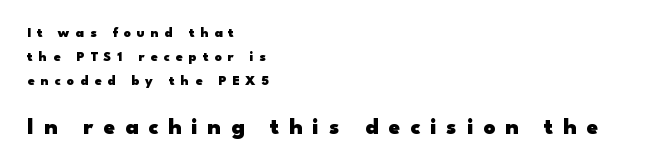
Q: Is the text bold? A: Yes.
Q: Is the text italic (slanted)? A: No, it is upright.
Q: Is the text underlined? A: No.
Q: How is the paragraph aligned? A: Left-aligned.
Q: Is the spacing between letters normal or unusually wide? A: Unusually wide.
Q: Which block of text is set in a larger size, the first (top) or the second (bottom)? A: The second (bottom) one.
